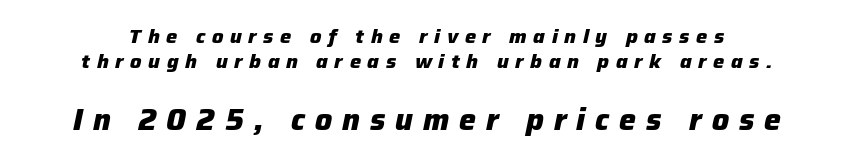
The image shows 30 px heavy type, italic (leaning right); set centered, normal line spacing (1.27x), unusually wide letter spacing (+0.33 em), not underlined; the second (bottom) block is 1.5x larger; low stroke contrast and a medium x-height.
